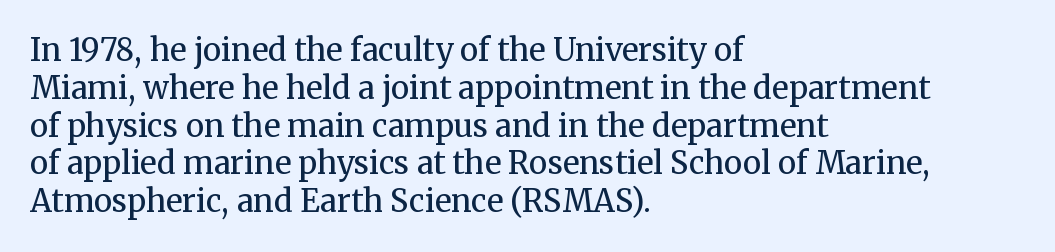
Do the letters lean? They stand straight. Stroke mass is kept to a normal reading level or below. No extra tracking has been applied to these lines. Every row of glyphs begins at an identical x-position on the left. Each letter's strokes conclude with small projecting serifs. Proportional: the letters do not fall into vertical columns.
